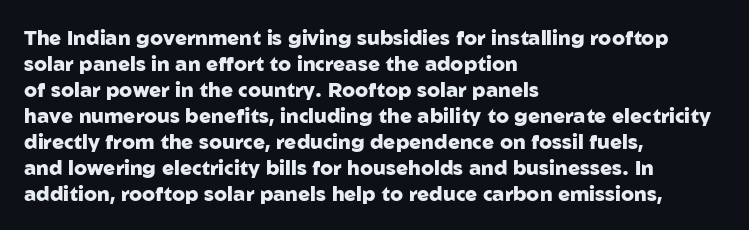
{"italic": "no", "bold": "yes", "underline": "no", "align": "left", "line_spacing": "normal", "line_spacing_ratio": 1.3, "letter_spacing": "normal", "letter_spacing_em": 0.0, "glyph_px": 20}
